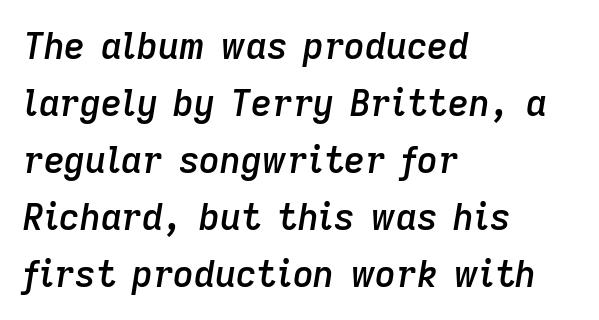
{"italic": "yes", "lean": "right", "slant_degrees": 9, "bold": "semi", "weight": "semibold", "width": "normal", "stroke_contrast": "low", "x_height": "medium", "monospaced": "no", "underline": "no", "align": "left", "line_spacing": "normal", "line_spacing_ratio": 1.58, "letter_spacing": "normal", "letter_spacing_em": 0.0, "glyph_px": 36}
